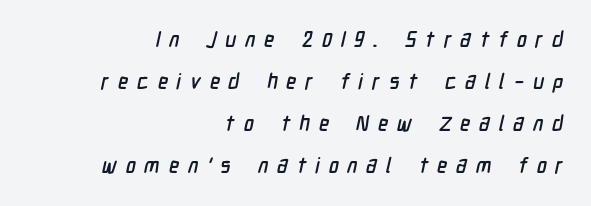
{"underline": "no", "align": "right", "line_spacing": "loose", "line_spacing_ratio": 2.0, "letter_spacing": "wide", "letter_spacing_em": 0.42, "glyph_px": 21}
